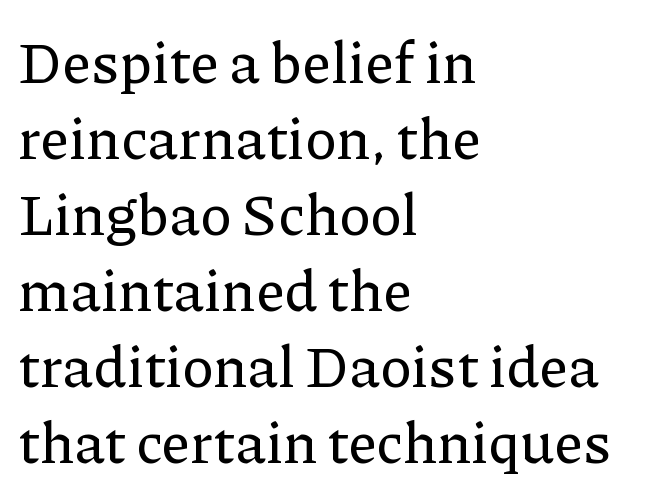
Q: Is the text italic (slanted)? A: No, it is upright.
Q: Is the typeface a serif or a sans-serif typeface? A: Serif.
Q: Is the text underlined? A: No.
Q: How is the paragraph aligned? A: Left-aligned.
Q: Is the spacing between letters normal or unusually wide? A: Normal.
Q: Is the spacing between lines tight, normal or loose? A: Normal.
Q: Width (condensed, normal, or wide)? A: Normal.
Q: Stroke contrast? A: Low.
Q: x-height? A: Medium.
Q: Monospaced? A: No.
